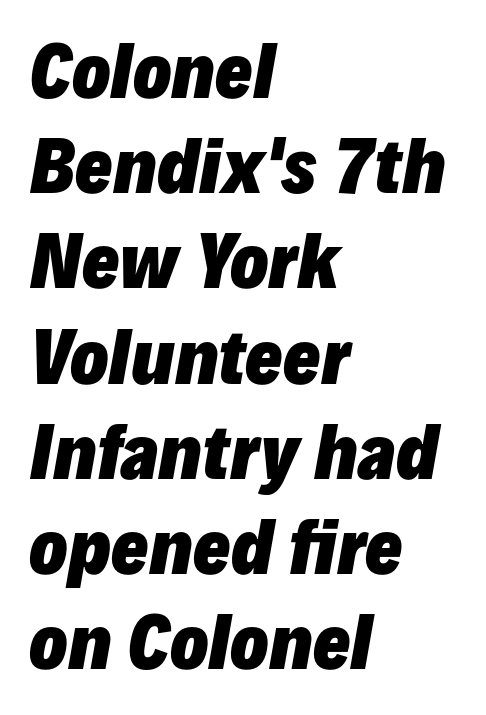
The image shows 70 px heavy type, italic (leaning right); set left-aligned, normal line spacing (1.36x), normal letter spacing, not underlined; low stroke contrast and a medium x-height.
